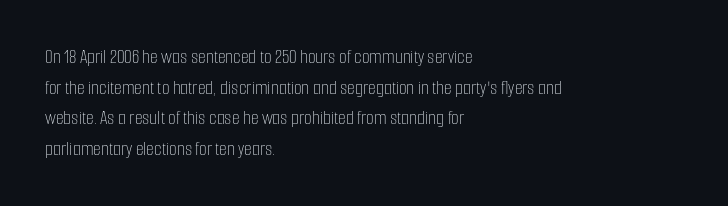
If you drew a line through each stem, it would be perfectly vertical. Students, observe: this is what conventionally led text looks like. Alignment: flush left. Decoration check: the copy has no underline.
